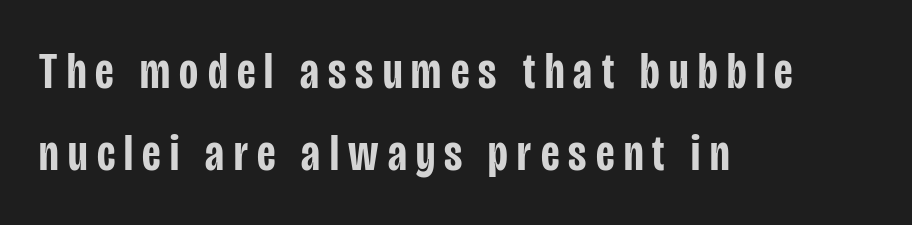
The image shows 52 px semibold, condensed sans-serif type, upright; set left-aligned, normal line spacing (1.58x), not underlined; low stroke contrast and a large x-height.
